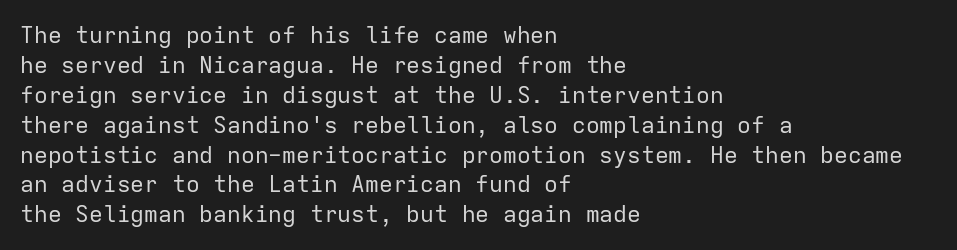
Q: Is the text bold? A: No.
Q: Is the text italic (slanted)? A: No, it is upright.
Q: Is the text underlined? A: No.
Q: How is the paragraph aligned? A: Left-aligned.
Q: Is the spacing between letters normal or unusually wide? A: Normal.
Q: Is the spacing between lines tight, normal or loose? A: Normal.
